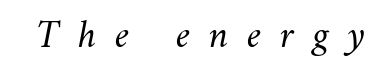
{"italic": "yes", "lean": "right", "slant_degrees": 11, "bold": "no", "weight": "light", "width": "normal", "stroke_contrast": "medium", "x_height": "small", "monospaced": "no", "underline": "no", "letter_spacing": "wide", "letter_spacing_em": 0.47, "glyph_px": 40}
